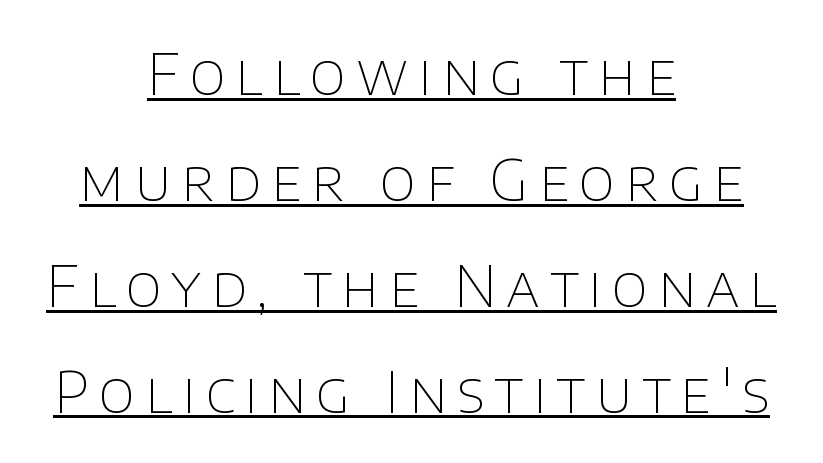
{"serif": "no", "italic": "no", "bold": "no", "weight": "thin", "width": "normal", "stroke_contrast": "low", "x_height": "large", "monospaced": "no", "underline": "yes", "align": "center", "line_spacing_ratio": 1.89, "glyph_px": 56}
